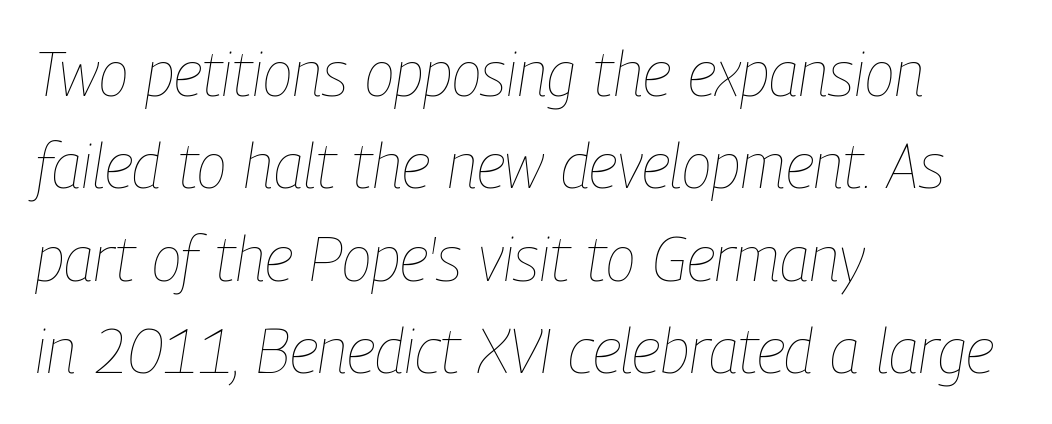
{"italic": "yes", "lean": "right", "slant_degrees": 9, "bold": "no", "weight": "thin", "width": "condensed", "stroke_contrast": "low", "x_height": "medium", "monospaced": "no", "underline": "no", "align": "left", "line_spacing": "normal", "line_spacing_ratio": 1.49, "letter_spacing": "normal", "letter_spacing_em": 0.0, "glyph_px": 62}
